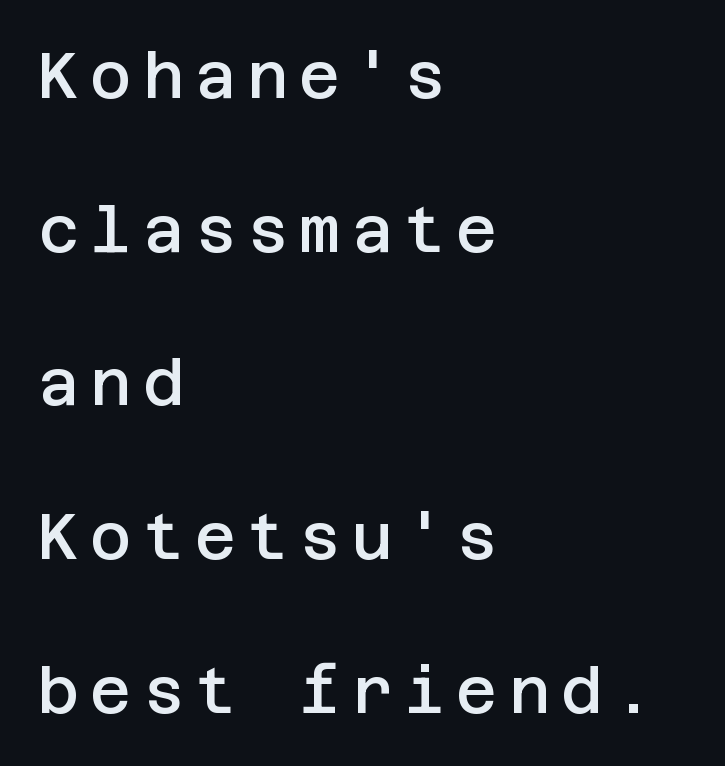
Q: Is the text bold? A: Semi-bold.
Q: Is the text italic (slanted)? A: No, it is upright.
Q: Is the typeface a serif or a sans-serif typeface? A: Sans-serif.
Q: Is the text underlined? A: No.
Q: How is the paragraph aligned? A: Left-aligned.
Q: Is the spacing between lines tight, normal or loose? A: Loose.
Q: Width (condensed, normal, or wide)? A: Normal.
Q: Stroke contrast? A: Low.
Q: x-height? A: Large.
